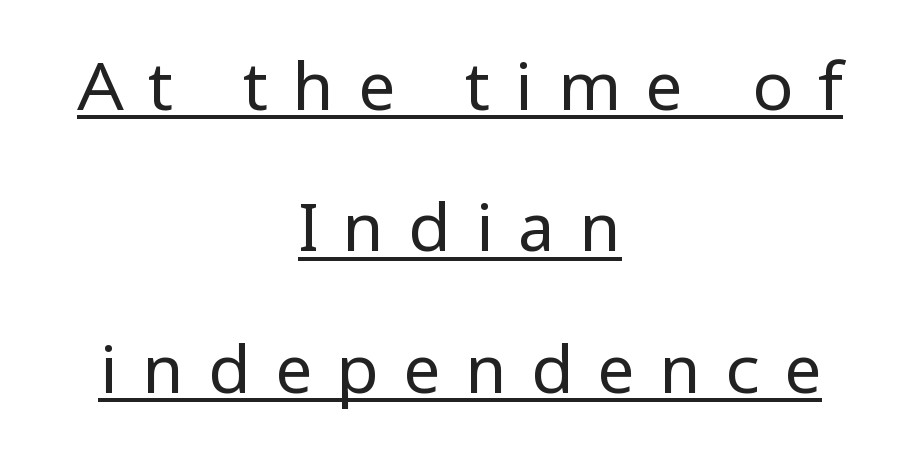
Q: Is the text bold? A: No.
Q: Is the text italic (slanted)? A: No, it is upright.
Q: Is the typeface a serif or a sans-serif typeface? A: Sans-serif.
Q: Is the text underlined? A: Yes.
Q: How is the paragraph aligned? A: Centered.
Q: Is the spacing between letters normal or unusually wide? A: Unusually wide.
Q: Is the spacing between lines tight, normal or loose? A: Loose.
Q: Width (condensed, normal, or wide)? A: Normal.
Q: Stroke contrast? A: Low.
Q: x-height? A: Medium.
Q: Monospaced? A: No.
